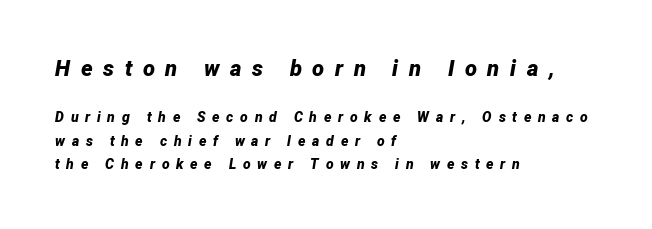
Designer's note — italics engaged. Typesetter's note — upper block bumped up in size, lower block left smaller. Is the block centered? No — it sits flush against the left margin. These lines have a slow, spaced-out rhythm from letter to letter.
